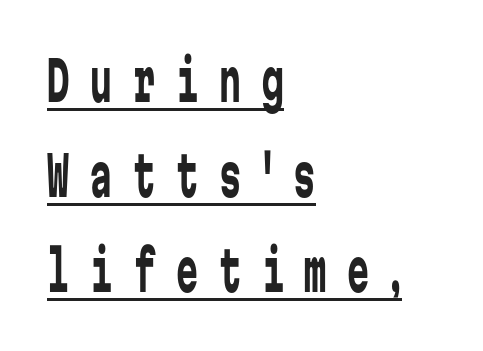
Q: Is the text bold? A: No.
Q: Is the text italic (slanted)? A: No, it is upright.
Q: Is the typeface a serif or a sans-serif typeface? A: Sans-serif.
Q: Is the text underlined? A: Yes.
Q: How is the paragraph aligned? A: Left-aligned.
Q: Is the spacing between letters normal or unusually wide? A: Unusually wide.
Q: Width (condensed, normal, or wide)? A: Condensed.
Q: Stroke contrast? A: Low.
Q: x-height? A: Medium.
Q: Monospaced? A: Yes.
